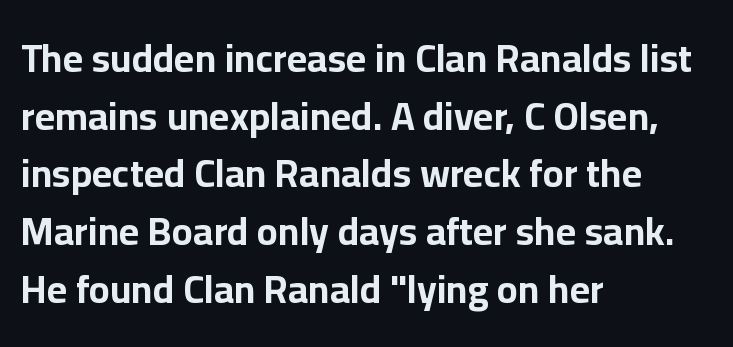
{"serif": "no", "italic": "no", "bold": "yes", "weight": "bold", "width": "normal", "stroke_contrast": "low", "x_height": "medium", "monospaced": "no", "underline": "no", "align": "left", "line_spacing": "normal", "line_spacing_ratio": 1.48, "letter_spacing": "normal", "letter_spacing_em": 0.0, "glyph_px": 39}
